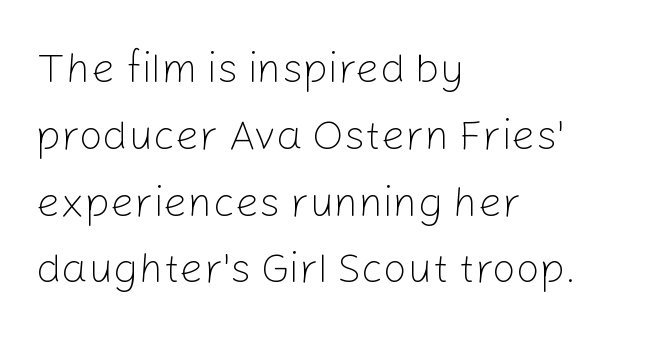
Q: Is the text bold? A: No.
Q: Is the text italic (slanted)? A: No, it is upright.
Q: Is the typeface a serif or a sans-serif typeface? A: Sans-serif.
Q: Is the text underlined? A: No.
Q: How is the paragraph aligned? A: Left-aligned.
Q: Is the spacing between letters normal or unusually wide? A: Normal.
Q: Is the spacing between lines tight, normal or loose? A: Normal.
Q: Width (condensed, normal, or wide)? A: Normal.
Q: Stroke contrast? A: Low.
Q: x-height? A: Medium.
Q: Monospaced? A: No.
